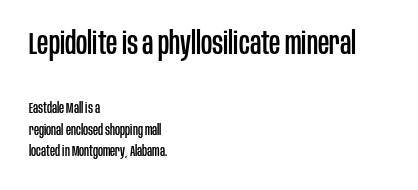
The image shows 31 px condensed sans-serif type, upright; set left-aligned, normal line spacing (1.53x), normal letter spacing, not underlined; the first (top) block is 2.21x larger; low stroke contrast and a large x-height.
